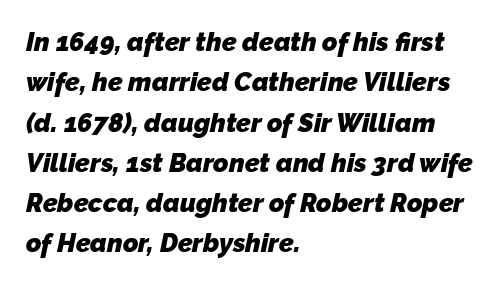
Q: Is the text bold? A: Yes.
Q: Is the text underlined? A: No.
Q: How is the paragraph aligned? A: Left-aligned.
Q: Is the spacing between letters normal or unusually wide? A: Normal.
Q: Is the spacing between lines tight, normal or loose? A: Normal.
